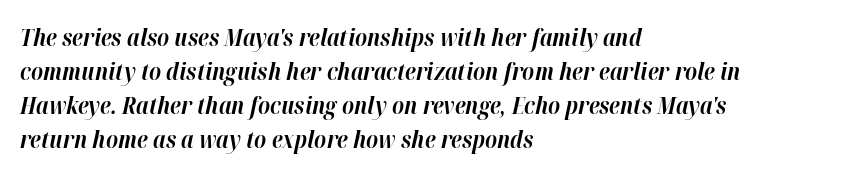
Q: Is the text bold? A: Yes.
Q: Is the text italic (slanted)? A: Yes, it leans right by about 12 degrees.
Q: Is the text underlined? A: No.
Q: How is the paragraph aligned? A: Left-aligned.
Q: Is the spacing between letters normal or unusually wide? A: Normal.
Q: Is the spacing between lines tight, normal or loose? A: Normal.
